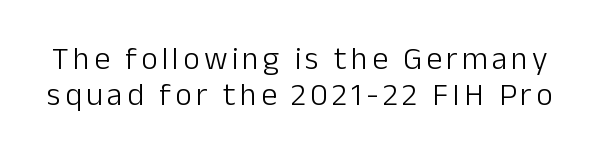
Q: Is the text bold? A: No.
Q: Is the text italic (slanted)? A: No, it is upright.
Q: Is the typeface a serif or a sans-serif typeface? A: Sans-serif.
Q: Is the text underlined? A: No.
Q: Is the spacing between lines tight, normal or loose? A: Tight.
Q: Width (condensed, normal, or wide)? A: Normal.
Q: Stroke contrast? A: Low.
Q: x-height? A: Medium.
Q: Monospaced? A: No.
